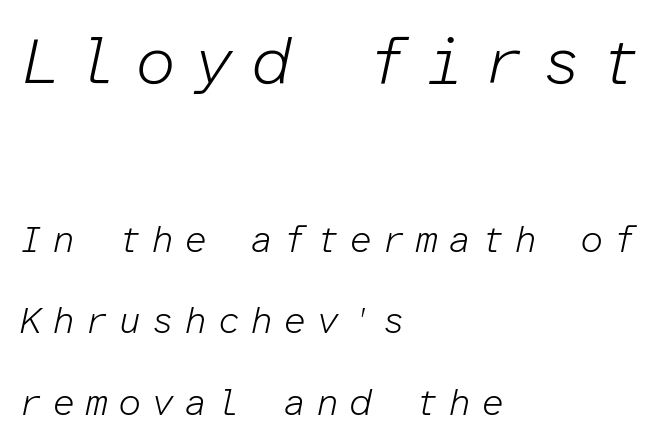
Left-aligned paragraph, ragged on the right. Counters stay open thanks to moderate or lighter strokes. The leading is generous, giving the passage an open texture. In terms of letterspacing, this is a distinctly airy, spread setting. Notice how the stems are inclined rather than vertical — that's the hallmark of italics.
